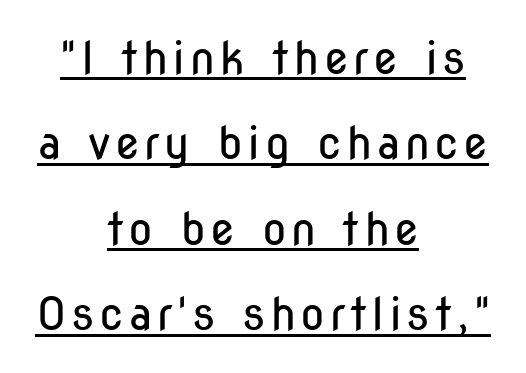
Q: Is the text bold? A: No.
Q: Is the text italic (slanted)? A: No, it is upright.
Q: Is the typeface a serif or a sans-serif typeface? A: Sans-serif.
Q: Is the text underlined? A: Yes.
Q: How is the paragraph aligned? A: Centered.
Q: Is the spacing between lines tight, normal or loose? A: Loose.
Q: Width (condensed, normal, or wide)? A: Condensed.
Q: Stroke contrast? A: Low.
Q: x-height? A: Medium.
Q: Monospaced? A: No.
